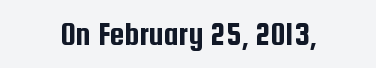
Which margin do the lines hug? Neither — every line sits in the middle. The typography opts for an upright posture over an oblique one. Character widths vary here, with narrow letters taking less room than wide ones. How are the letters spaced? Ordinarily, with no added tracking. The designer went with a sans here, leaving each stem footless. Only glyphs here, with clear space below each row.
